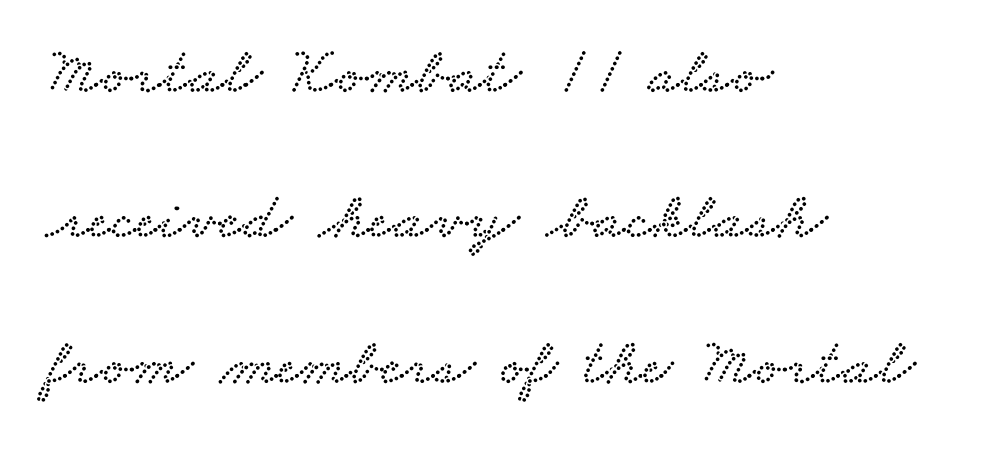
{"serif": "yes", "width": "wide", "stroke_contrast": "low", "x_height": "small", "monospaced": "no", "underline": "no", "align": "left", "line_spacing": "loose", "line_spacing_ratio": 2.17, "letter_spacing": "normal", "letter_spacing_em": 0.0, "glyph_px": 67}
